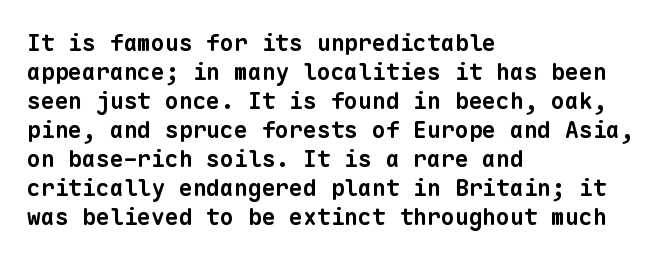
Descenders hang freely into open space. This block has exactly the height ordinary leading produces. Students, note that the glyphs here touch the page at normal intervals. I'd describe the lettering as bold — thick and assertive.
